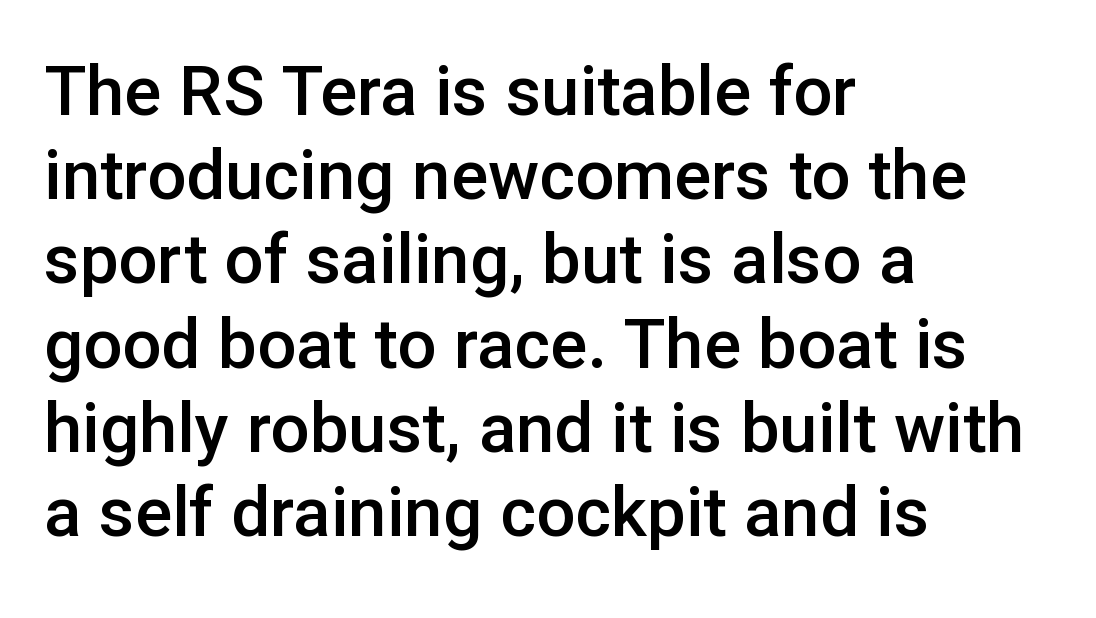
The image shows 69 px semibold sans-serif type, upright; set left-aligned, line spacing 1.22x, normal letter spacing, not underlined; low stroke contrast and a medium x-height.
